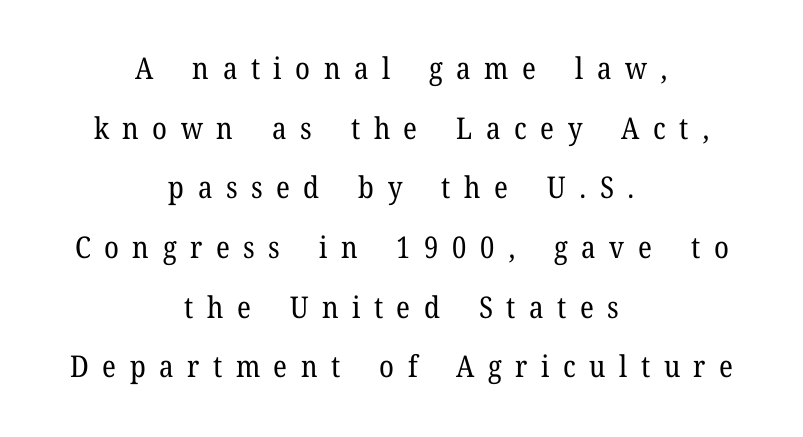
The image shows 30 px regular-weight serif type, upright; set centered, loose line spacing (1.99x), unusually wide letter spacing (+0.45 em), not underlined; low stroke contrast and a medium x-height.
